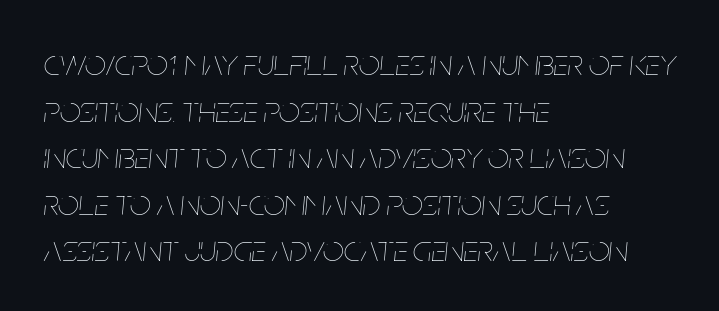
{"italic": "yes", "lean": "right", "slant_degrees": 5, "bold": "no", "weight": "thin", "width": "condensed", "stroke_contrast": "low", "x_height": "large", "monospaced": "no", "underline": "no", "align": "left", "line_spacing": "normal", "line_spacing_ratio": 1.26, "letter_spacing": "normal", "letter_spacing_em": 0.0, "glyph_px": 37}
